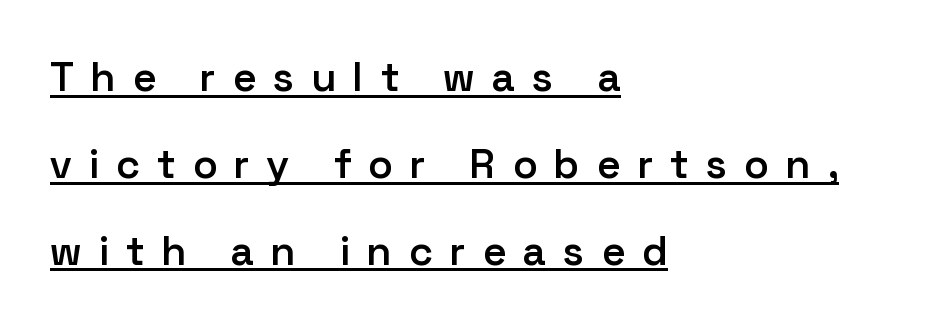
{"serif": "no", "italic": "no", "bold": "semi", "weight": "semibold", "width": "normal", "stroke_contrast": "low", "x_height": "medium", "monospaced": "no", "underline": "yes", "align": "left", "line_spacing": "loose", "line_spacing_ratio": 2.12, "letter_spacing": "wide", "letter_spacing_em": 0.43, "glyph_px": 41}
